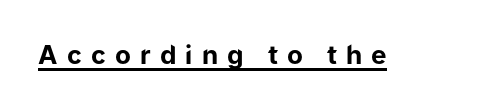
Q: Is the text bold? A: Yes.
Q: Is the text italic (slanted)? A: No, it is upright.
Q: Is the text underlined? A: Yes.
Q: Is the spacing between letters normal or unusually wide? A: Unusually wide.
